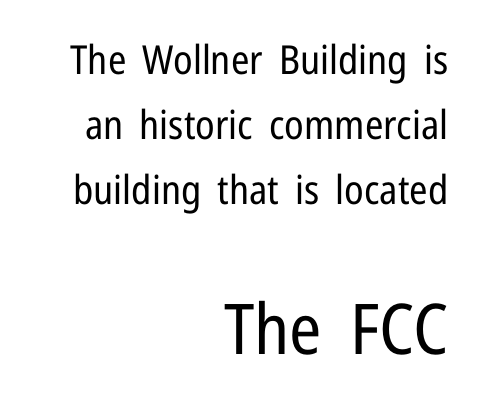
Of the two passages, the one underneath uses the larger point size. Font category for this specimen: sans-serif. One-word summary of the alignment: right. Posture: straight, roman, zero tilt.
